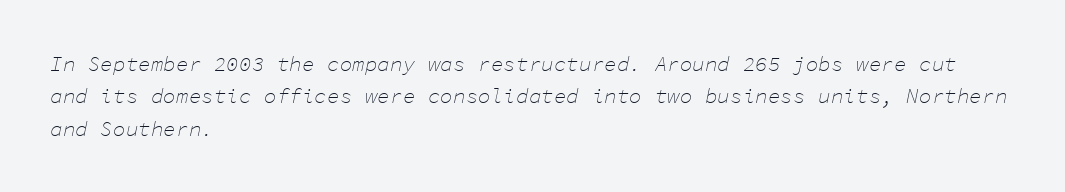
{"italic": "yes", "lean": "right", "slant_degrees": 11, "bold": "no", "underline": "no", "align": "left", "line_spacing": "normal", "line_spacing_ratio": 1.54, "letter_spacing": "normal", "letter_spacing_em": 0.0, "glyph_px": 21}
